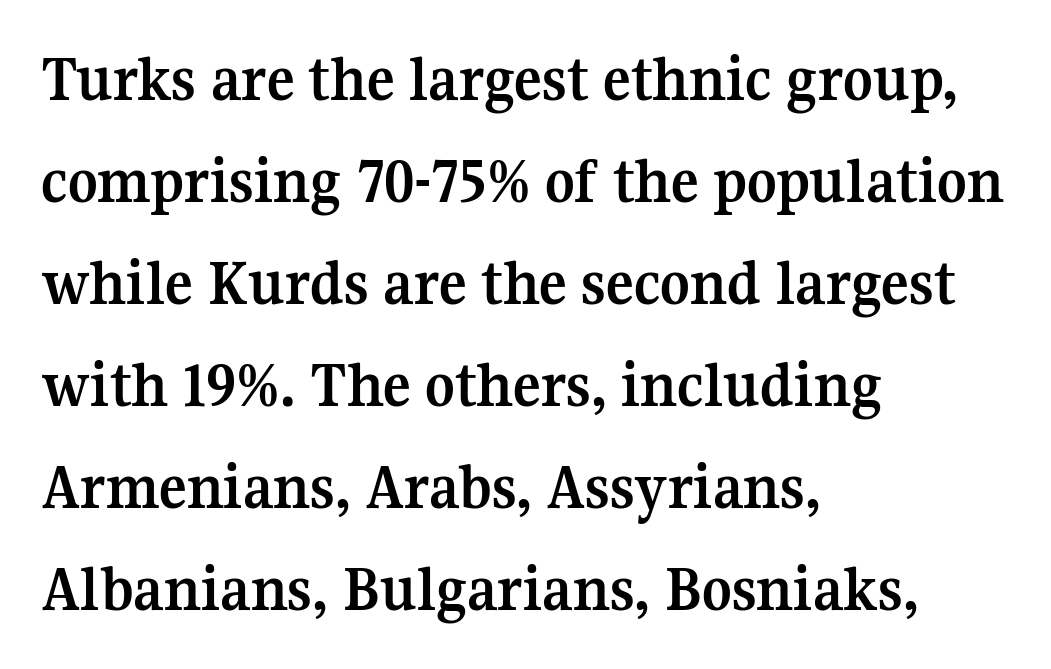
The image shows 65 px semibold serif type, upright; set left-aligned, normal line spacing (1.57x), normal letter spacing, not underlined; medium stroke contrast and a medium x-height.
